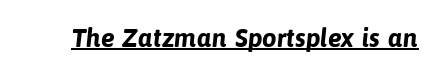
{"bold": "yes", "underline": "yes", "letter_spacing": "normal", "letter_spacing_em": 0.0, "glyph_px": 26}
